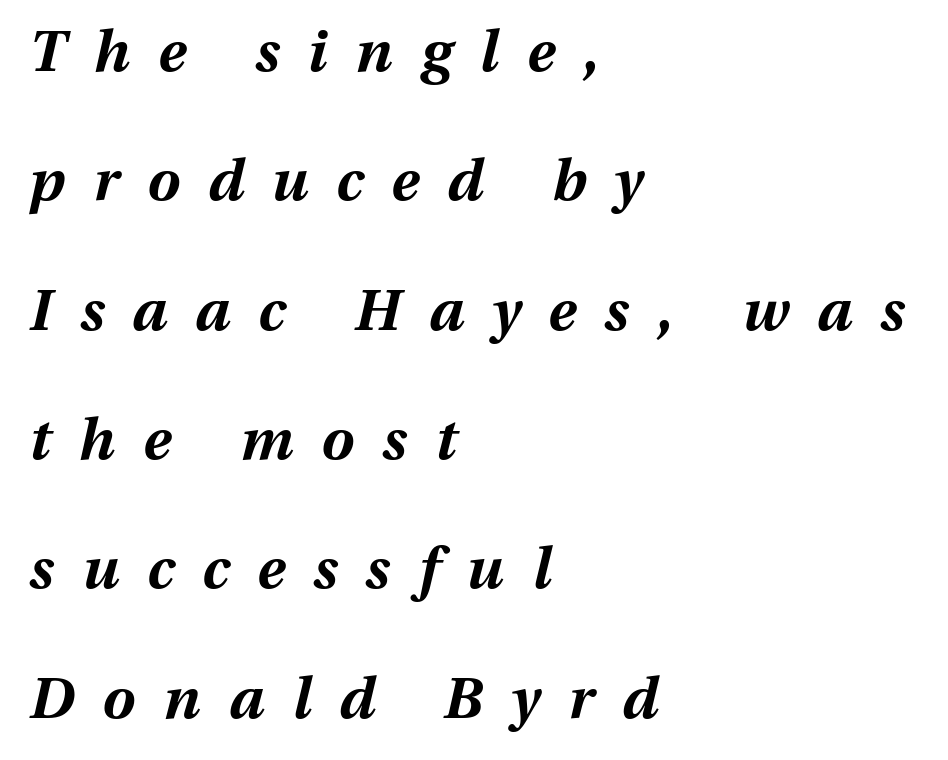
The image shows 58 px bold type, italic (leaning right); set left-aligned, loose line spacing (2.23x), unusually wide letter spacing (+0.49 em), not underlined; medium stroke contrast and a medium x-height.
